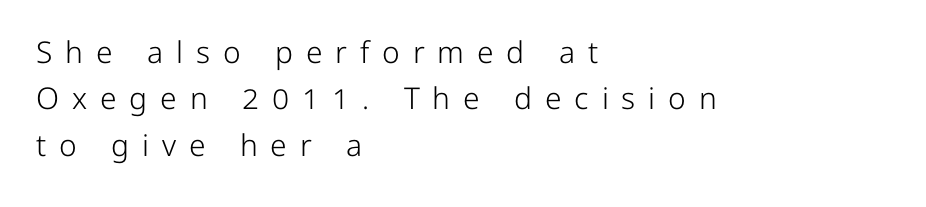
The image shows 30 px light sans-serif type, upright; set left-aligned, normal line spacing (1.55x), unusually wide letter spacing (+0.43 em), not underlined; low stroke contrast and a medium x-height.
